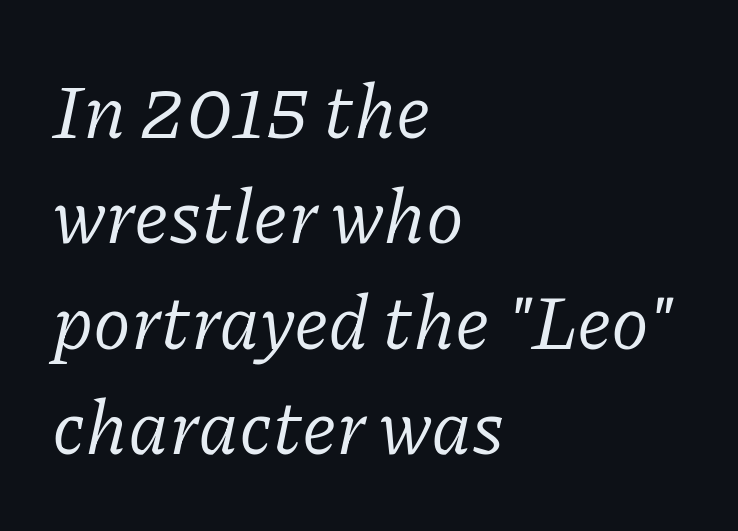
Type style note: has serifs. Bold? No — there's no thickening of the strokes. How would I describe the line gaps? Plain and ordinary. The rendering uses natural spacing where letterforms have individual widths. Nobody touched the tracking dial on this one. Which margin do the lines hug? The left one — the right edge is uneven.
